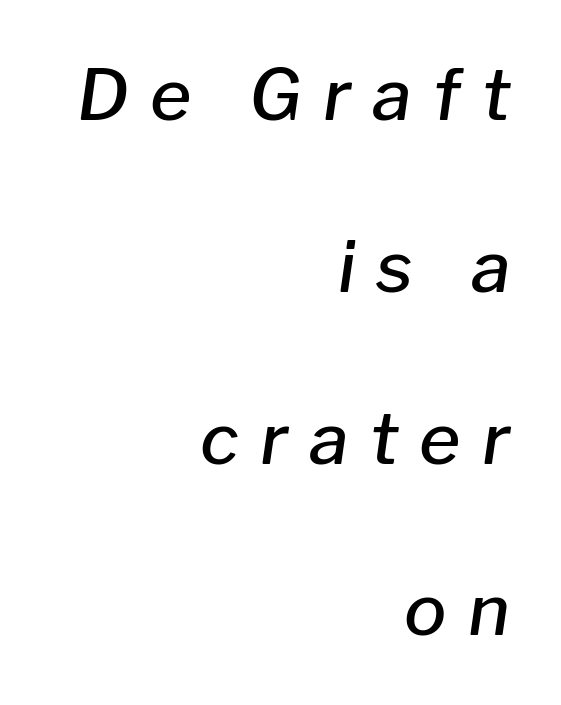
Q: Is the text bold? A: Semi-bold.
Q: Is the text italic (slanted)? A: Yes, it leans right by about 8 degrees.
Q: Is the text underlined? A: No.
Q: How is the paragraph aligned? A: Right-aligned.
Q: Is the spacing between letters normal or unusually wide? A: Unusually wide.
Q: Is the spacing between lines tight, normal or loose? A: Loose.
Q: Width (condensed, normal, or wide)? A: Normal.
Q: Stroke contrast? A: Low.
Q: x-height? A: Medium.
Q: Monospaced? A: No.
